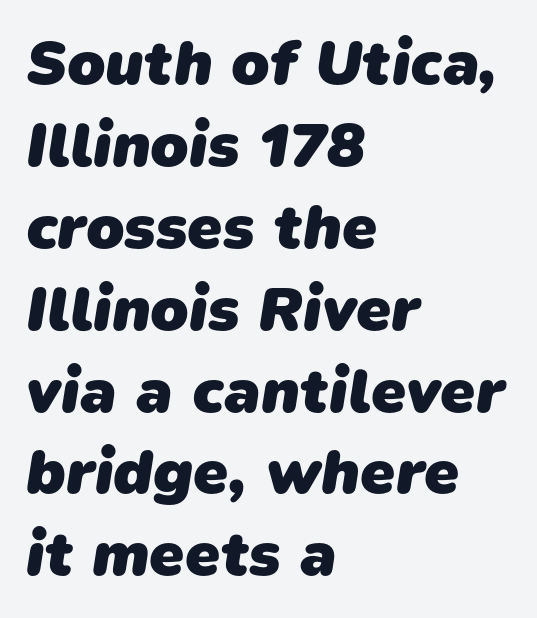
Nothing unusual about the tracking: characters are spaced as the font intends. Whoever set this chose a conventional vertical rhythm. Here the designer chose a conventional face with non-uniform glyph widths. In CSS terms this would be text-align: left. Each glyph is drawn with heavy, bold strokes.
